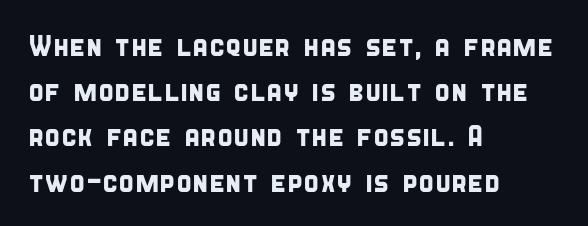
The image shows 29 px condensed sans-serif type; set left-aligned, normal line spacing (1.56x), normal letter spacing, not underlined; low stroke contrast and a large x-height.
